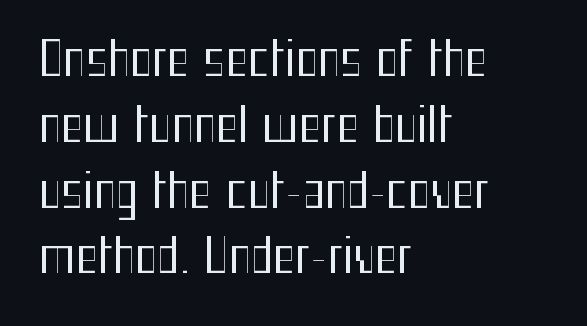
{"serif": "no", "italic": "no", "bold": "no", "weight": "regular", "width": "condensed", "stroke_contrast": "medium", "x_height": "medium", "monospaced": "no", "underline": "no", "align": "left", "line_spacing": "normal", "line_spacing_ratio": 1.4, "letter_spacing": "normal", "letter_spacing_em": 0.0, "glyph_px": 47}
